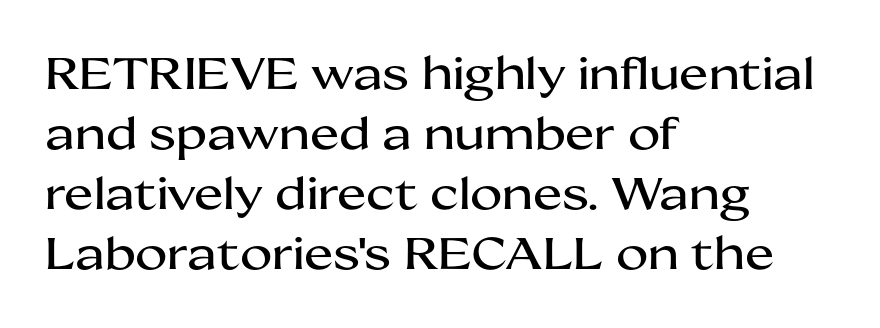
{"italic": "no", "width": "wide", "stroke_contrast": "medium", "x_height": "medium", "monospaced": "no", "underline": "no", "align": "left", "line_spacing": "normal", "line_spacing_ratio": 1.36, "letter_spacing": "normal", "letter_spacing_em": 0.0, "glyph_px": 44}
